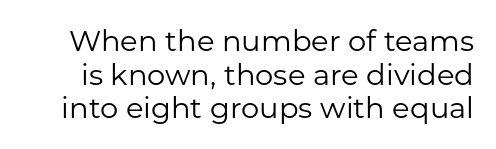
The image shows 29 px regular-weight sans-serif type, upright; set line spacing 1.16x, normal letter spacing, not underlined; low stroke contrast and a medium x-height.
